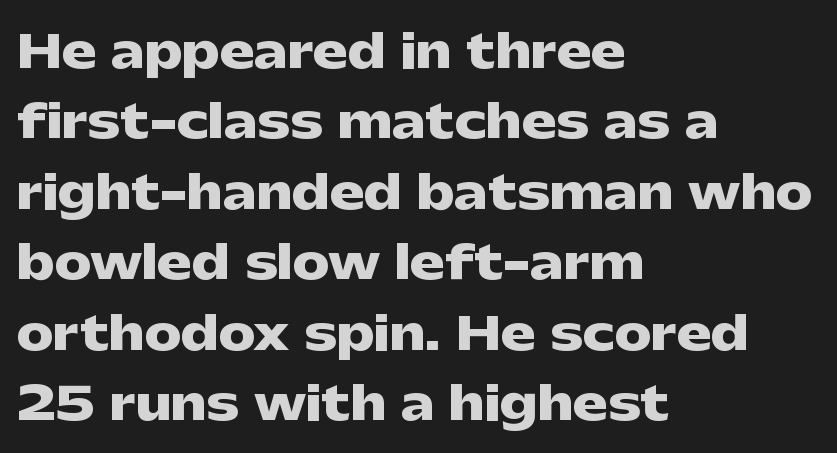
Q: Is the text bold? A: Yes.
Q: Is the text italic (slanted)? A: No, it is upright.
Q: Is the typeface a serif or a sans-serif typeface? A: Sans-serif.
Q: Is the text underlined? A: No.
Q: How is the paragraph aligned? A: Left-aligned.
Q: Is the spacing between letters normal or unusually wide? A: Normal.
Q: Is the spacing between lines tight, normal or loose? A: Normal.
Q: Width (condensed, normal, or wide)? A: Wide.
Q: Stroke contrast? A: Low.
Q: x-height? A: Medium.
Q: Monospaced? A: No.
